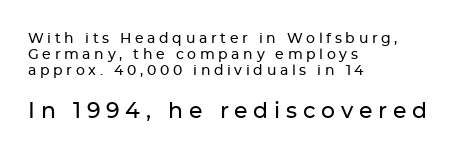
The image shows 22 px text type, upright; set left-aligned, line spacing 1.16x, unusually wide letter spacing (+0.26 em), not underlined; the second (bottom) block is 1.57x larger.
